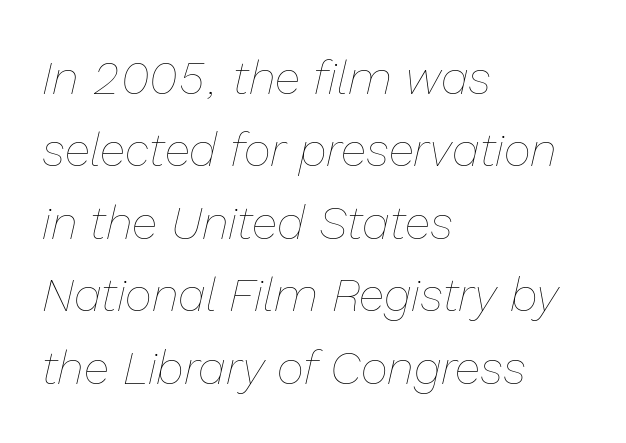
Regarding leading, the lines here are spaced in the standard way. This sample is left-justified, so line endings fall wherever the words run out. Between one letter and the next there's only the usual sliver of space. The face looks like a standard text weight, possibly lighter. The face used here is proportionally spaced, like ordinary book or web type.
